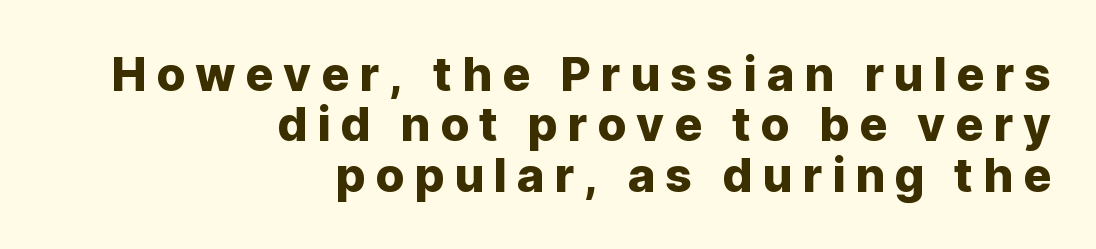
The image shows 47 px sans-serif type, upright; set right-aligned, tight line spacing (1.07x), unusually wide letter spacing (+0.21 em), not underlined; low stroke contrast and a medium x-height.
